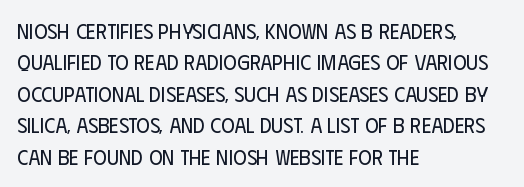
Each row of text sits above clean, open space. Italic? Not at all — the glyphs are vertical. Typeset ragged right — the left edge is the straight one. Each word holds together tightly as a unit, with standard inter-letter gaps. Interline gaps are of average width in this sample.
